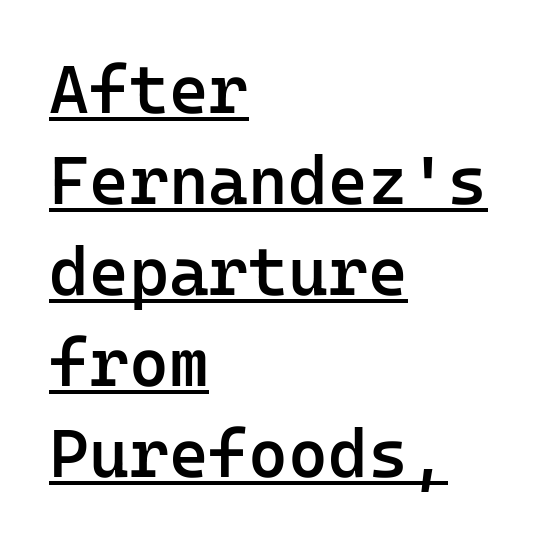
In terms of letterspacing, this is plain default setting. Visually the block forms a straight wall on the left and a jagged coastline on the right. Moderately thickened strokes mark this as semibold type. The letters carry no serifs — their stems end cleanly without finishing strokes. The rendering uses the underline text-decoration.
